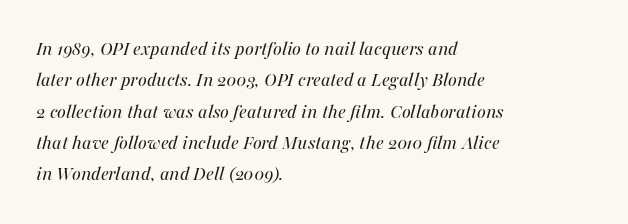
The strokes carry an ordinary text weight at most. The rendering keeps characters at their native spacing. Type without underlining. Italic? Definitely — the glyphs are oblique. The lines are quadded left.
